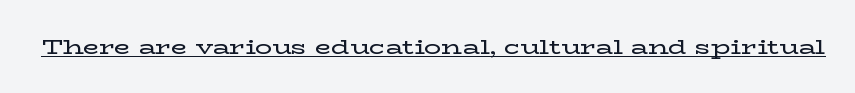
Students, note that the glyphs here touch the page at normal intervals. Does a line run under the words? Yes, clearly. Designer's note — italics off, roman on.
